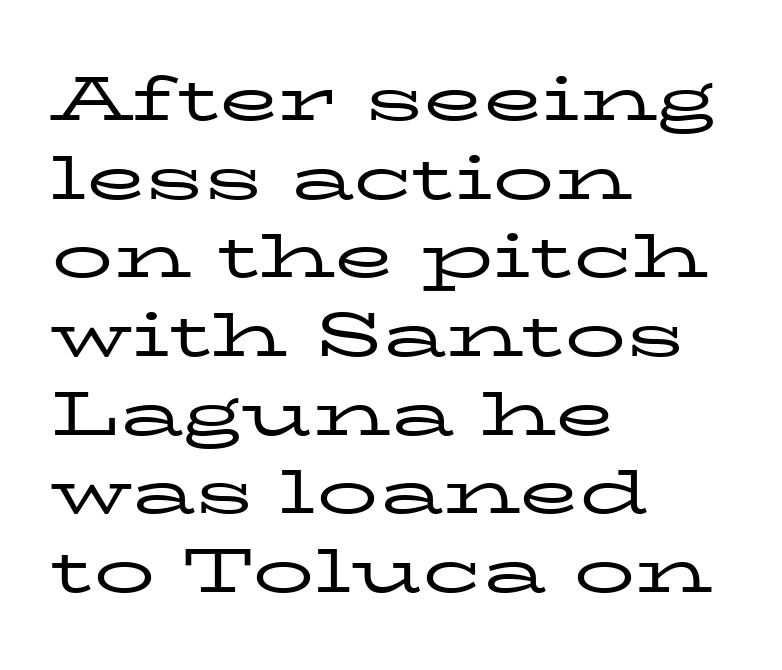
One glance says typical: line gaps are just what's usual. Spacing verdict: proportional, widths tailored to each character. The paragraph shown leans on its left margin. The type is set solid horizontally, with unmodified tracking.
